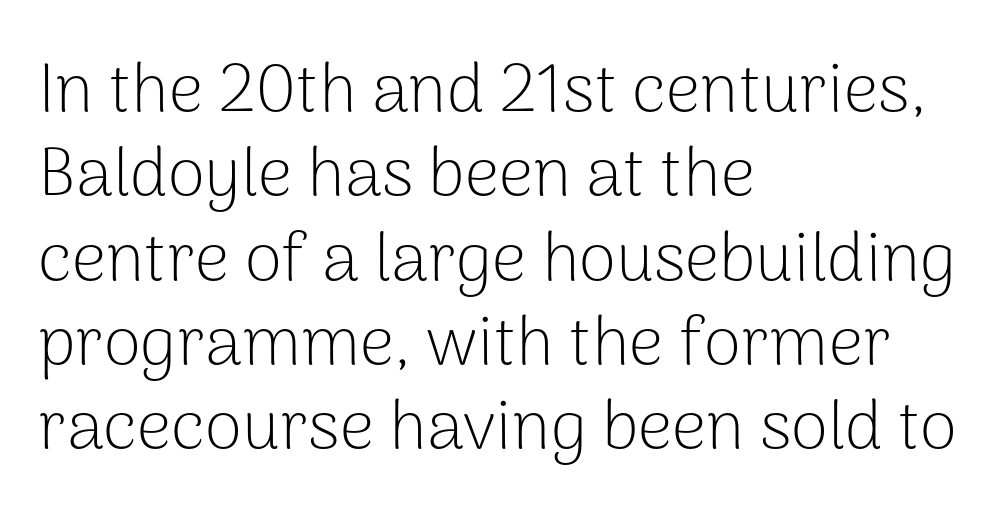
Each letter keeps its own natural width here, so spacing adapts to shape. The tracking reads as untouched default to a designer's eye. The typesetter chose a ragged-right arrangement here. If you drew a line through each stem, it would be perfectly vertical. Letterform terminals end flat and unadorned throughout the passage.
